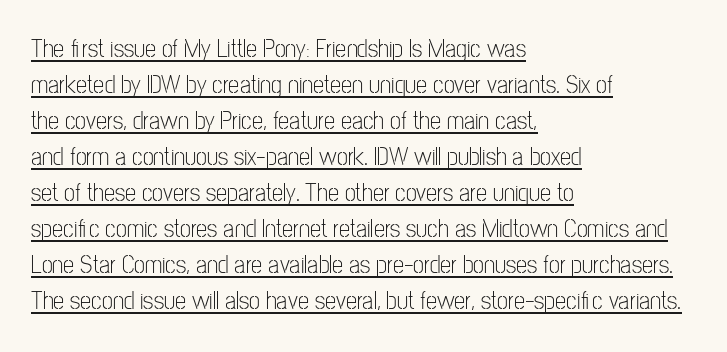
The image shows 25 px text type, upright; set left-aligned, normal line spacing (1.44x), normal letter spacing, underlined.
